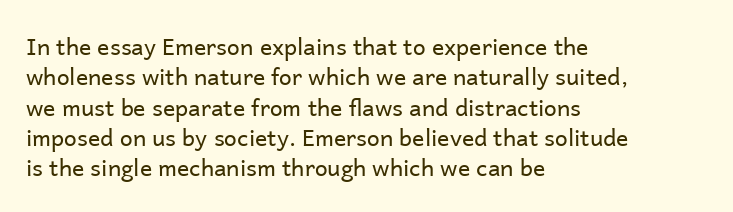
Q: Is the text bold? A: No.
Q: Is the text italic (slanted)? A: No, it is upright.
Q: Is the text underlined? A: No.
Q: How is the paragraph aligned? A: Left-aligned.
Q: Is the spacing between letters normal or unusually wide? A: Normal.
Q: Is the spacing between lines tight, normal or loose? A: Normal.
